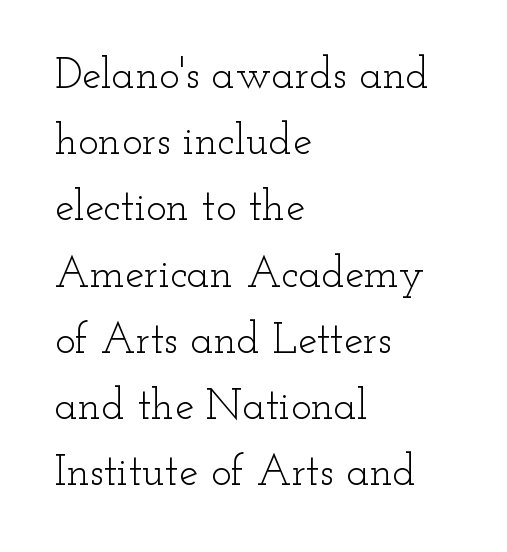
The typeface chosen for these lines features serifs. Glyph-to-glyph distance matches everyday printed text. Think of a printed novel: that variable character pitch is what you see here. Posture: vertical.
